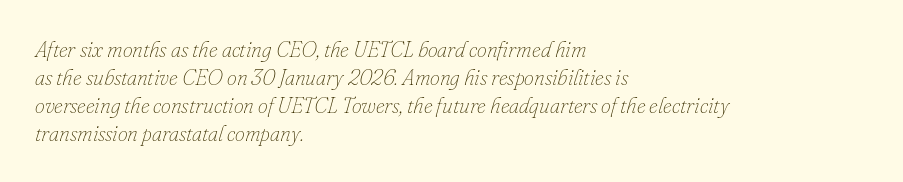
Q: Is the text bold? A: No.
Q: Is the text italic (slanted)? A: Yes, it leans right by about 16 degrees.
Q: Is the text underlined? A: No.
Q: How is the paragraph aligned? A: Left-aligned.
Q: Is the spacing between letters normal or unusually wide? A: Normal.
Q: Is the spacing between lines tight, normal or loose? A: Normal.
